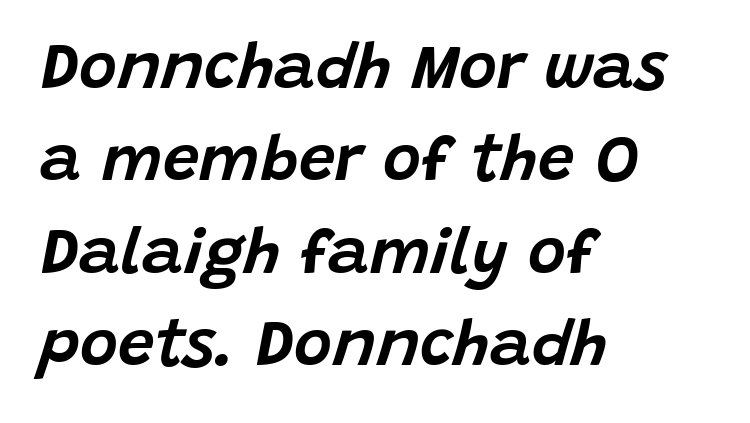
The image shows 65 px text type, italic (leaning right); set left-aligned, normal line spacing (1.42x), normal letter spacing, not underlined; low stroke contrast and a large x-height.
